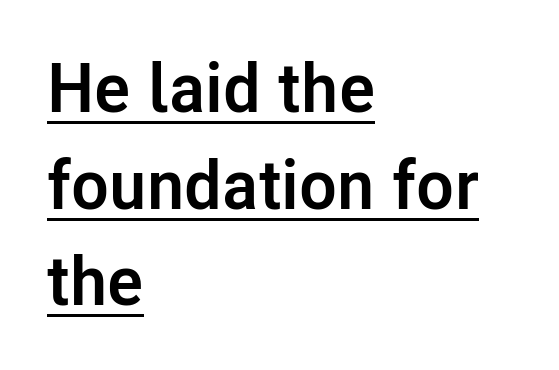
{"serif": "no", "italic": "no", "bold": "yes", "weight": "semibold", "width": "normal", "stroke_contrast": "low", "x_height": "medium", "monospaced": "no", "underline": "yes", "align": "left", "line_spacing": "normal", "line_spacing_ratio": 1.4, "letter_spacing": "normal", "letter_spacing_em": 0.0, "glyph_px": 69}
